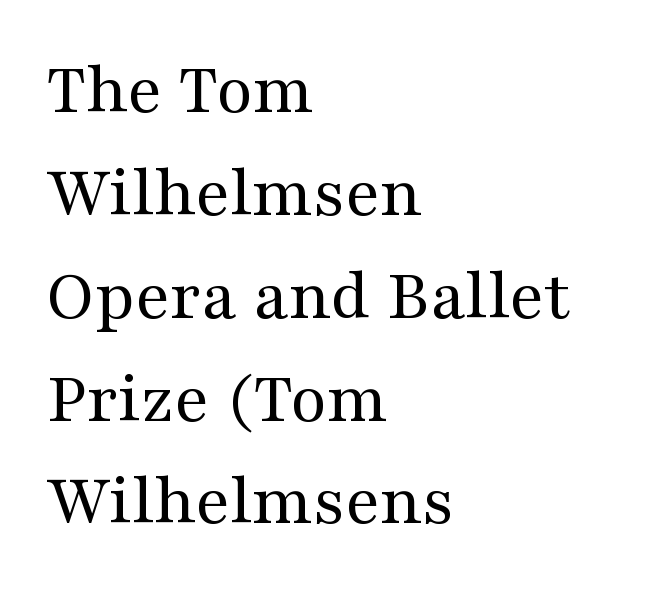
The typesetting does not lean heavy: it is not bold. The typesetter chose a ragged-right arrangement here. Each word holds together tightly as a unit, with standard inter-letter gaps. The font family rendered here belongs to the serif group. Every character sits straight up, as roman type does. Plain, unruled lines of type.
